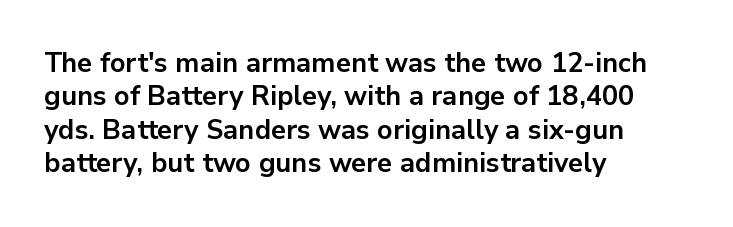
Q: Is the text bold? A: Yes.
Q: Is the text italic (slanted)? A: No, it is upright.
Q: Is the text underlined? A: No.
Q: How is the paragraph aligned? A: Left-aligned.
Q: Is the spacing between letters normal or unusually wide? A: Normal.
